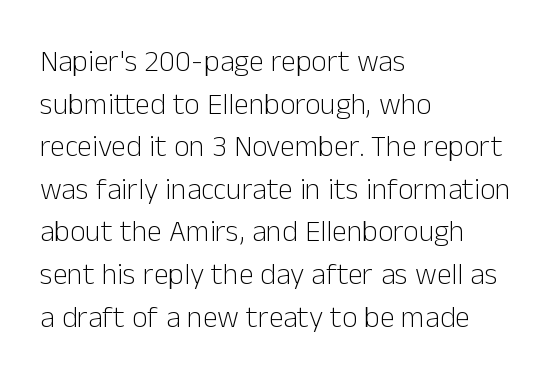
Unlike italic type, these characters show no tilt at all. Reading down the block, your eye returns to a fixed left position each line. The horizontal fit of the characters is conventional and even. Character widths vary here, with narrow letters taking less room than wide ones.
